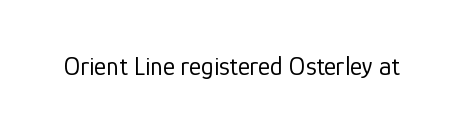
Q: Is the text bold? A: No.
Q: Is the text italic (slanted)? A: No, it is upright.
Q: Is the text underlined? A: No.
Q: Is the spacing between letters normal or unusually wide? A: Normal.
